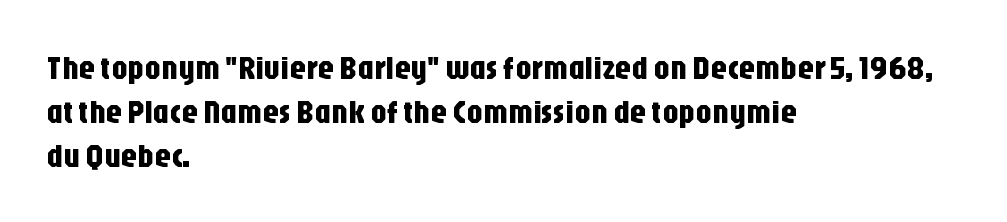
Q: Is the text italic (slanted)? A: No, it is upright.
Q: Is the typeface a serif or a sans-serif typeface? A: Sans-serif.
Q: Is the text underlined? A: No.
Q: How is the paragraph aligned? A: Left-aligned.
Q: Is the spacing between letters normal or unusually wide? A: Normal.
Q: Is the spacing between lines tight, normal or loose? A: Normal.
Q: Width (condensed, normal, or wide)? A: Condensed.
Q: Stroke contrast? A: Low.
Q: x-height? A: Large.
Q: Monospaced? A: No.
